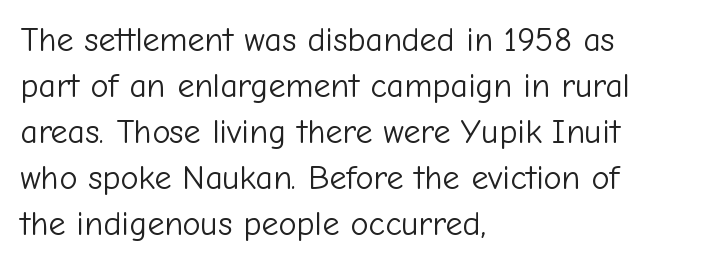
Q: Is the text bold? A: No.
Q: Is the text italic (slanted)? A: No, it is upright.
Q: Is the typeface a serif or a sans-serif typeface? A: Sans-serif.
Q: Is the text underlined? A: No.
Q: How is the paragraph aligned? A: Left-aligned.
Q: Is the spacing between letters normal or unusually wide? A: Normal.
Q: Is the spacing between lines tight, normal or loose? A: Normal.
Q: Width (condensed, normal, or wide)? A: Normal.
Q: Stroke contrast? A: Low.
Q: x-height? A: Medium.
Q: Monospaced? A: No.
